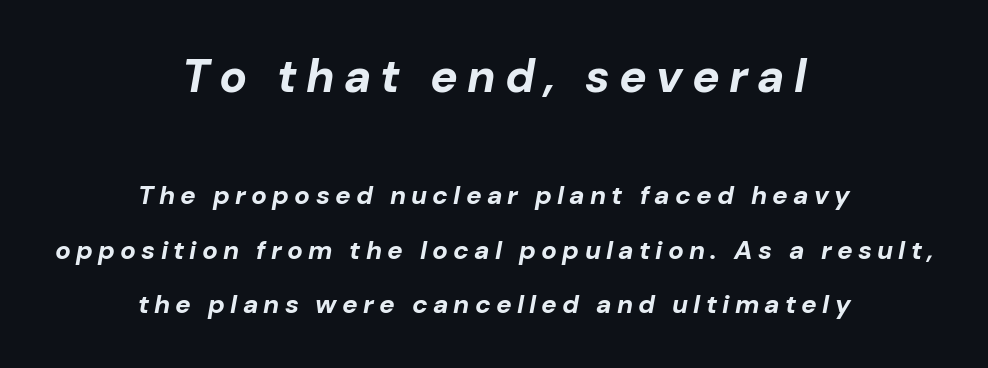
Q: Is the text bold? A: Yes.
Q: Is the text italic (slanted)? A: Yes, it leans right by about 10 degrees.
Q: Is the text underlined? A: No.
Q: How is the paragraph aligned? A: Centered.
Q: Is the spacing between letters normal or unusually wide? A: Unusually wide.
Q: Is the spacing between lines tight, normal or loose? A: Loose.
Q: Which block of text is set in a larger size, the first (top) or the second (bottom)? A: The first (top) one.
Q: Width (condensed, normal, or wide)? A: Normal.
Q: Stroke contrast? A: Low.
Q: x-height? A: Medium.
Q: Monospaced? A: No.
